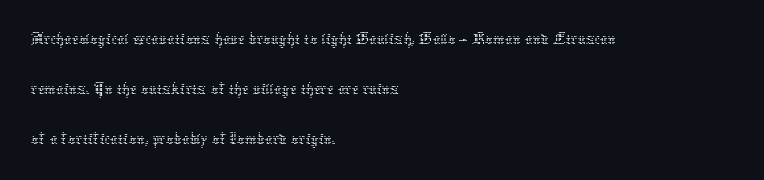
The image shows 37 px thin type, upright; set left-aligned, normal line spacing (1.35x), normal letter spacing, not underlined; low stroke contrast and a medium x-height.
